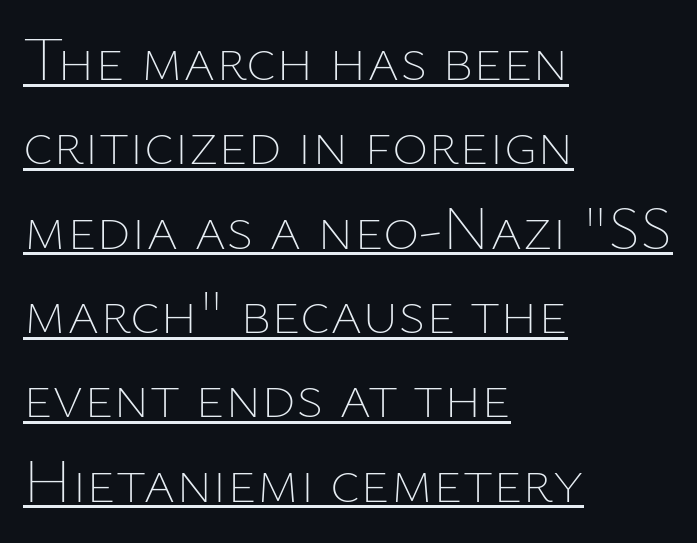
Looks like someone drew a line under every word here. Short and long lines alike share a common starting point at left. Italic: no, the glyphs are upright roman. Letters have the restrained weight of plain body copy at most. Here the glyphs are tracked normally, forming tight word shapes.
